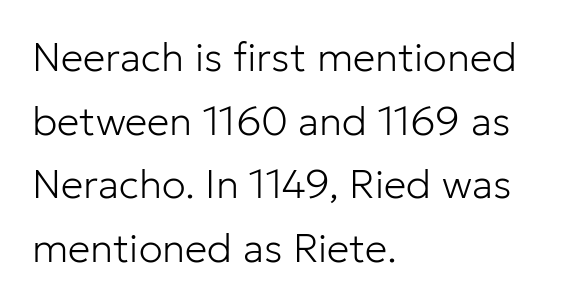
The image shows 40 px light sans-serif type, upright; set left-aligned, normal line spacing (1.59x), normal letter spacing, not underlined; low stroke contrast and a medium x-height.
